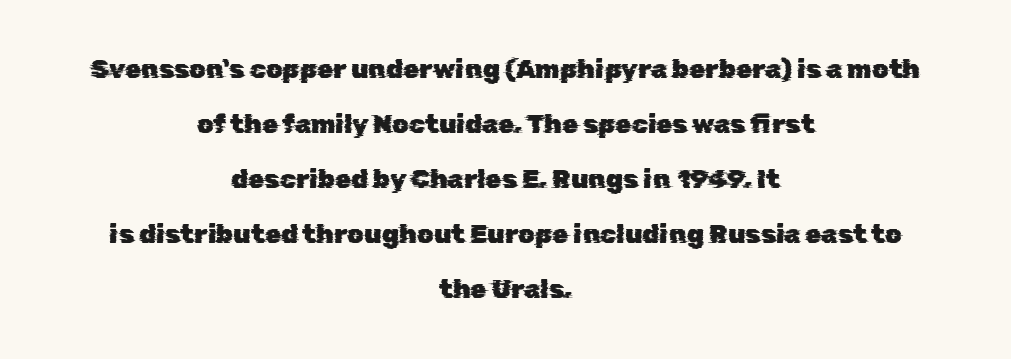
{"underline": "no", "align": "center", "line_spacing": "loose", "line_spacing_ratio": 2.12, "letter_spacing": "normal", "letter_spacing_em": 0.0, "glyph_px": 26}
